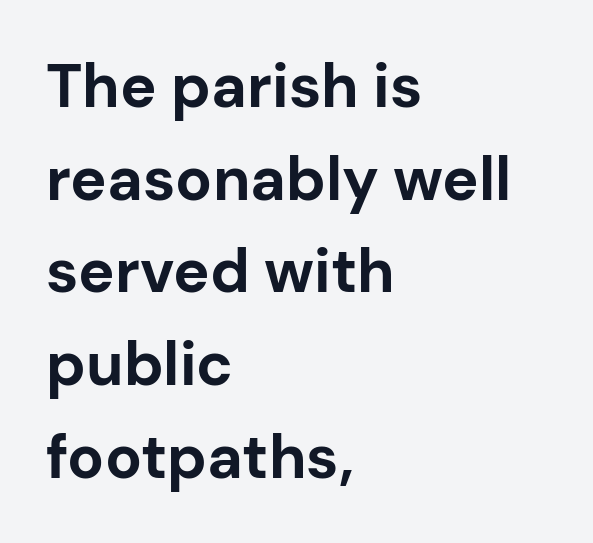
The image shows 61 px bold sans-serif type, upright; set left-aligned, normal line spacing (1.52x), normal letter spacing, not underlined; low stroke contrast and a medium x-height.
